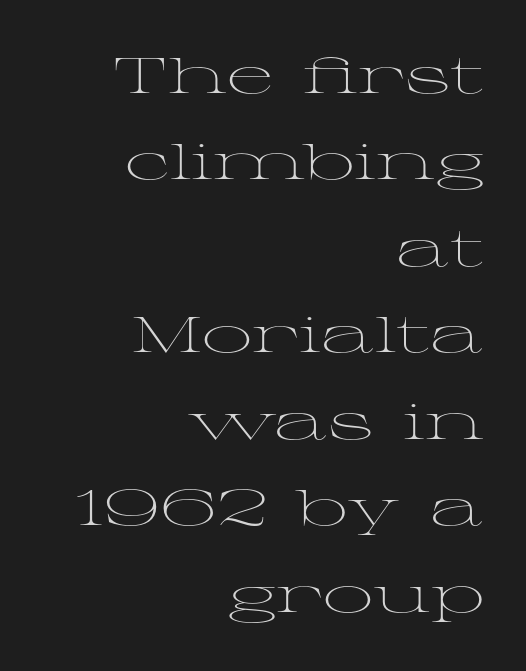
The image shows 50 px light, wide serif type, upright; set right-aligned, line spacing 1.73x, normal letter spacing, not underlined; medium stroke contrast and a medium x-height.
